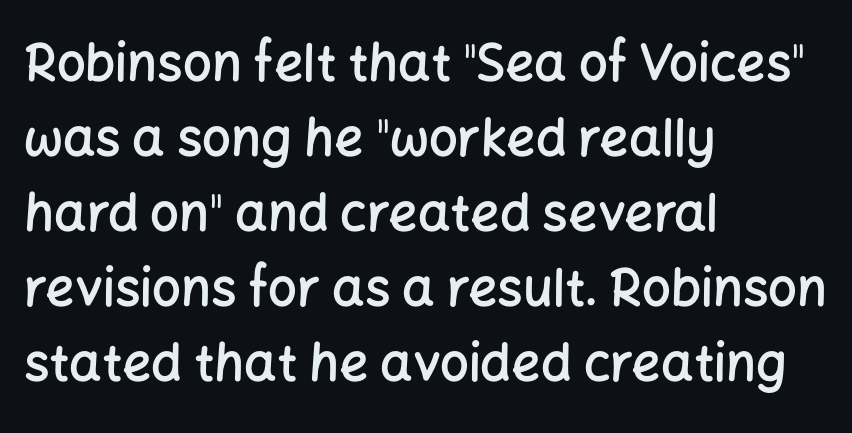
The image shows 51 px semibold sans-serif type, upright; set left-aligned, normal line spacing (1.47x), normal letter spacing, not underlined; low stroke contrast and a medium x-height.
